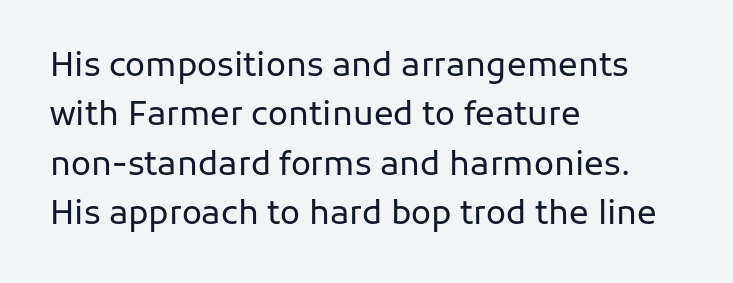
{"serif": "no", "italic": "no", "bold": "no", "weight": "regular", "width": "normal", "stroke_contrast": "low", "x_height": "medium", "monospaced": "no", "underline": "no", "align": "left", "line_spacing": "normal", "line_spacing_ratio": 1.5, "letter_spacing": "normal", "letter_spacing_em": 0.0, "glyph_px": 33}
